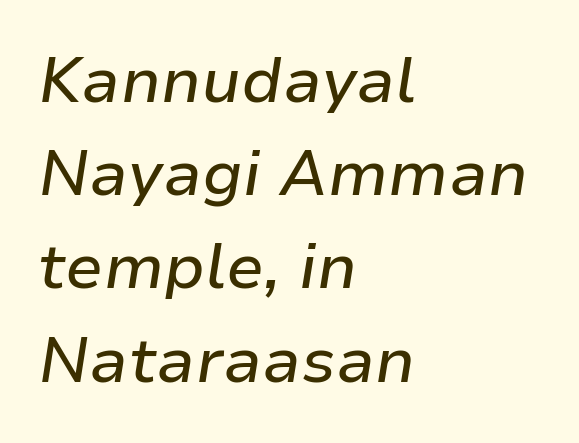
The image shows 63 px text type, italic (leaning right); set left-aligned, normal line spacing (1.48x), normal letter spacing, not underlined; low stroke contrast and a medium x-height.
